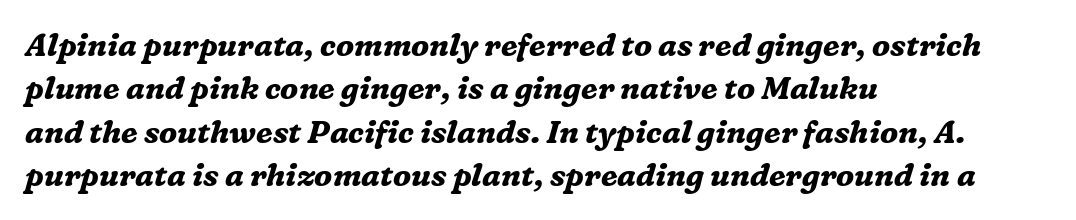
Each new line begins a customary step beneath the previous one. Look at the stroke-to-counter ratio: heavy, a bold. Alignment: flush left. A clean baseline with only descenders dipping below it. The specimen reads as italic at a glance. Look at the bottom of the vertical strokes: they flare into serifs here.
